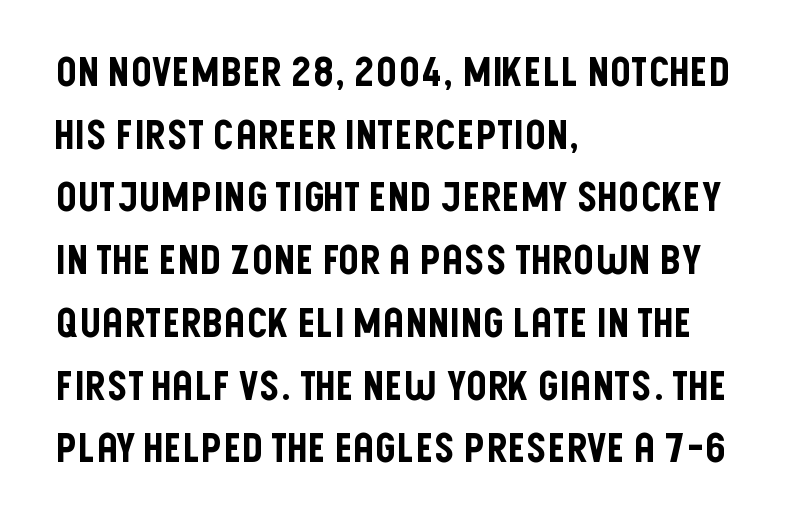
Q: Is the text italic (slanted)? A: No, it is upright.
Q: Is the typeface a serif or a sans-serif typeface? A: Sans-serif.
Q: Is the text underlined? A: No.
Q: How is the paragraph aligned? A: Left-aligned.
Q: Is the spacing between letters normal or unusually wide? A: Normal.
Q: Is the spacing between lines tight, normal or loose? A: Normal.
Q: Width (condensed, normal, or wide)? A: Condensed.
Q: Stroke contrast? A: Low.
Q: x-height? A: Large.
Q: Monospaced? A: No.
